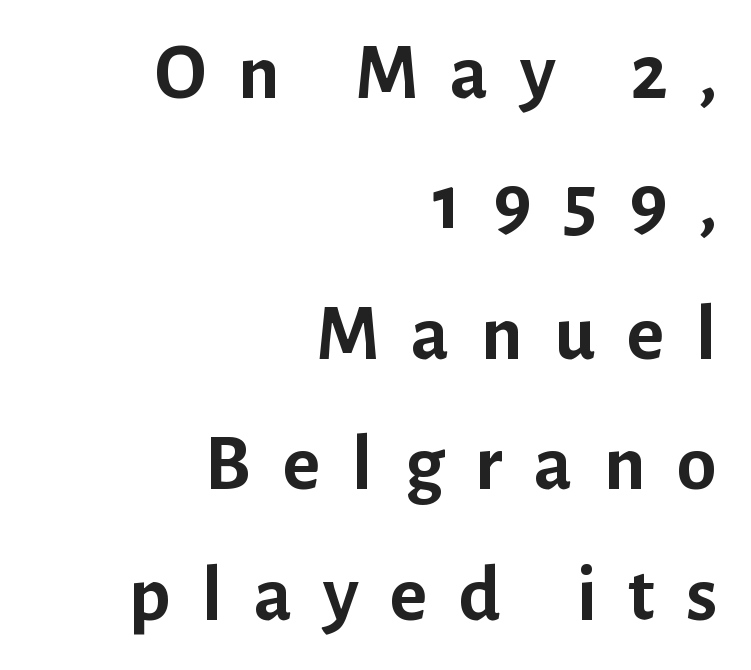
The image shows 80 px semibold sans-serif type, upright; set right-aligned, normal line spacing (1.63x), unusually wide letter spacing (+0.39 em), not underlined; low stroke contrast and a medium x-height.
